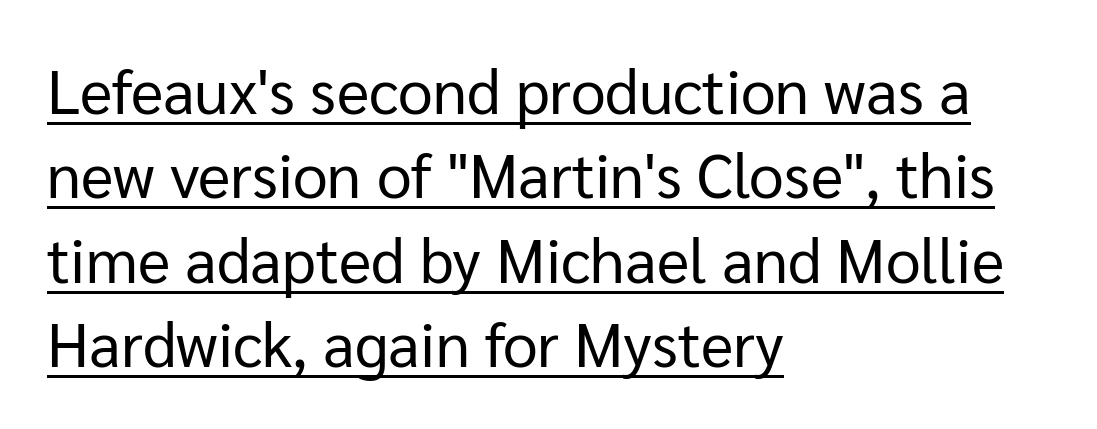
Q: Is the text bold? A: No.
Q: Is the text italic (slanted)? A: No, it is upright.
Q: Is the typeface a serif or a sans-serif typeface? A: Sans-serif.
Q: Is the text underlined? A: Yes.
Q: How is the paragraph aligned? A: Left-aligned.
Q: Is the spacing between letters normal or unusually wide? A: Normal.
Q: Is the spacing between lines tight, normal or loose? A: Normal.
Q: Width (condensed, normal, or wide)? A: Normal.
Q: Stroke contrast? A: Low.
Q: x-height? A: Medium.
Q: Monospaced? A: No.
